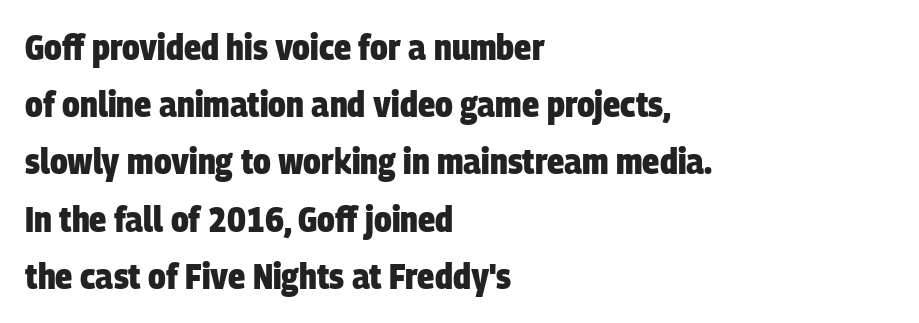
Q: Is the text bold? A: Yes.
Q: Is the typeface a serif or a sans-serif typeface? A: Sans-serif.
Q: Is the text underlined? A: No.
Q: How is the paragraph aligned? A: Left-aligned.
Q: Is the spacing between letters normal or unusually wide? A: Normal.
Q: Is the spacing between lines tight, normal or loose? A: Normal.
Q: Width (condensed, normal, or wide)? A: Condensed.
Q: Stroke contrast? A: Low.
Q: x-height? A: Large.
Q: Monospaced? A: No.
